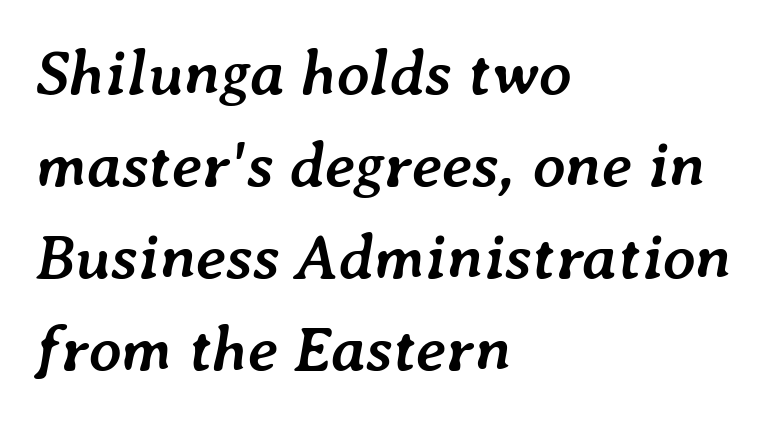
{"italic": "yes", "lean": "right", "slant_degrees": 7, "bold": "yes", "weight": "semibold", "width": "normal", "stroke_contrast": "low", "x_height": "medium", "monospaced": "no", "underline": "no", "align": "left", "line_spacing": "normal", "line_spacing_ratio": 1.44, "letter_spacing": "normal", "letter_spacing_em": 0.0, "glyph_px": 64}
